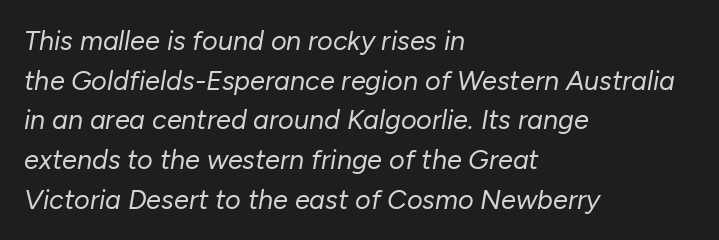
Line starts are locked; line ends wander. The vertical gap from one line to the next is medium. What stands out about the letter spacing? Nothing — it is the standard amount. Heft: none added — not bold. Underline: absent.
